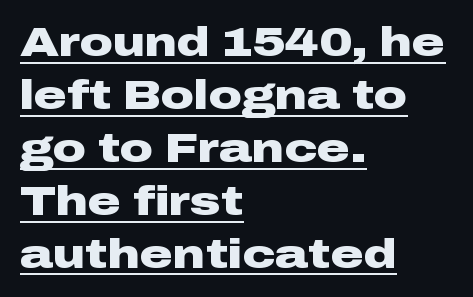
Do the characters align in a grid? No, the font is proportional. The glyphs have the mass of a bold cut. Tracking here is standard; glyphs follow each other at the usual distance. Line spacing here is normal. The rag falls on the right side of this text block. To sum up the face: it is a sans, with no serifs.
